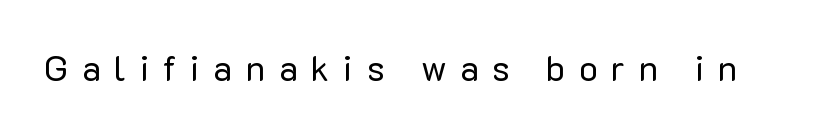
{"serif": "no", "italic": "no", "bold": "no", "weight": "regular", "width": "normal", "stroke_contrast": "low", "x_height": "medium", "monospaced": "no", "underline": "no", "letter_spacing": "wide", "letter_spacing_em": 0.39, "glyph_px": 35}
